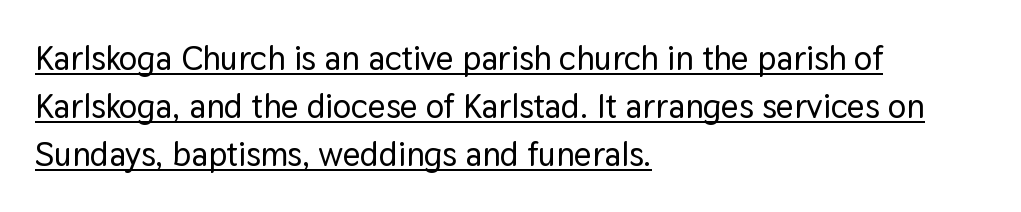
The image shows 34 px sans-serif type, upright; set left-aligned, normal line spacing (1.41x), normal letter spacing, underlined; low stroke contrast and a medium x-height.
